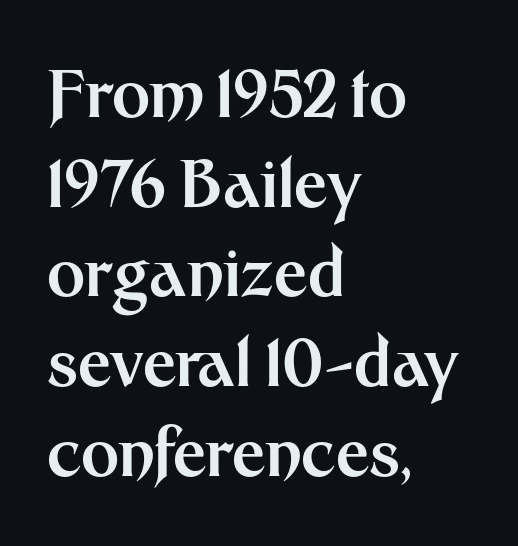
Notice how thick the strokes are: this is what a full bold looks like. Style check: upright. The designer left line spacing at the default. Examine the stroke ends and you'll find no serifs.
